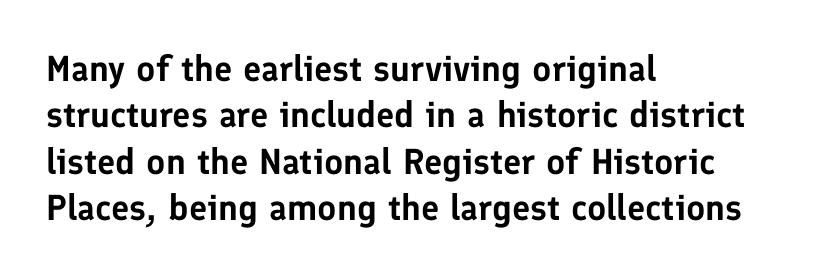
{"serif": "no", "italic": "no", "width": "normal", "stroke_contrast": "low", "x_height": "medium", "monospaced": "no", "underline": "no", "align": "left", "line_spacing": "normal", "line_spacing_ratio": 1.29, "letter_spacing": "normal", "letter_spacing_em": 0.0, "glyph_px": 36}
